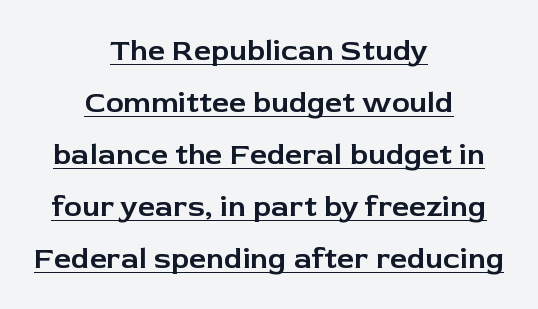
Q: Is the text italic (slanted)? A: No, it is upright.
Q: Is the typeface a serif or a sans-serif typeface? A: Sans-serif.
Q: Is the text underlined? A: Yes.
Q: How is the paragraph aligned? A: Centered.
Q: Is the spacing between letters normal or unusually wide? A: Normal.
Q: Width (condensed, normal, or wide)? A: Normal.
Q: Stroke contrast? A: Low.
Q: x-height? A: Medium.
Q: Monospaced? A: No.
